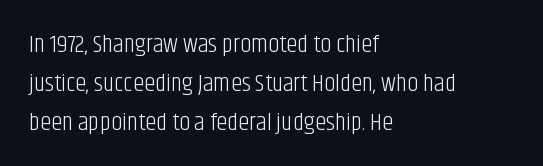
The image shows 25 px text type, upright; set left-aligned, normal line spacing (1.57x), normal letter spacing, not underlined.
